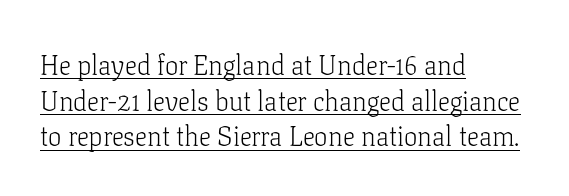
If you drew a ruler down the left edge, every line would touch it. Vertical spacing — default. Like a heading marked for emphasis, these lines bear an underscore. These lines were composed using upright roman letters. Bold? No — there's no thickening of the strokes.
